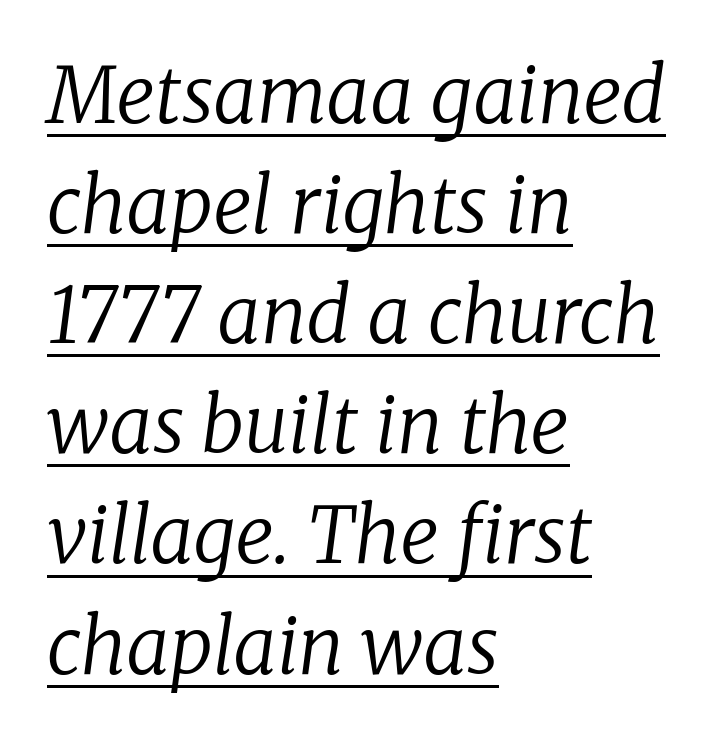
The image shows 77 px regular-weight serif type, italic (leaning right); set left-aligned, normal line spacing (1.43x), normal letter spacing, underlined; low stroke contrast and a medium x-height.
